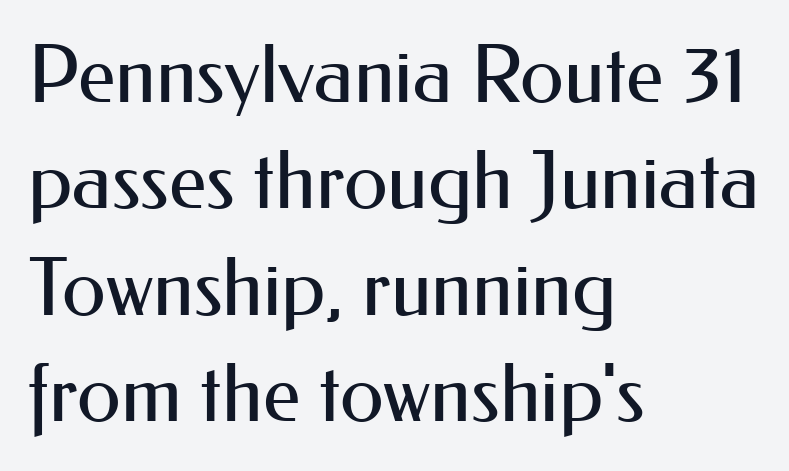
Q: Is the text bold? A: No.
Q: Is the text italic (slanted)? A: No, it is upright.
Q: Is the typeface a serif or a sans-serif typeface? A: Sans-serif.
Q: Is the text underlined? A: No.
Q: How is the paragraph aligned? A: Left-aligned.
Q: Is the spacing between letters normal or unusually wide? A: Normal.
Q: Is the spacing between lines tight, normal or loose? A: Normal.
Q: Width (condensed, normal, or wide)? A: Normal.
Q: Stroke contrast? A: Medium.
Q: x-height? A: Small.
Q: Monospaced? A: No.
